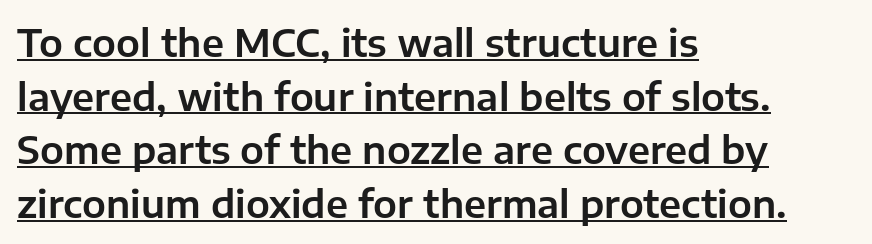
Q: Is the text italic (slanted)? A: No, it is upright.
Q: Is the typeface a serif or a sans-serif typeface? A: Sans-serif.
Q: Is the text underlined? A: Yes.
Q: How is the paragraph aligned? A: Left-aligned.
Q: Is the spacing between letters normal or unusually wide? A: Normal.
Q: Is the spacing between lines tight, normal or loose? A: Normal.
Q: Width (condensed, normal, or wide)? A: Normal.
Q: Stroke contrast? A: Low.
Q: x-height? A: Medium.
Q: Monospaced? A: No.
